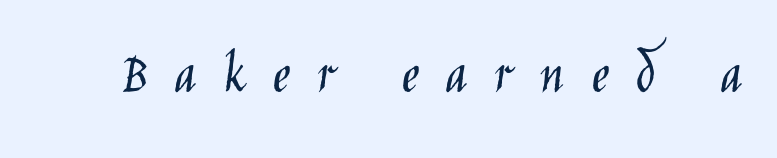
The image shows 60 px light, condensed sans-serif type; set unusually wide letter spacing (+0.45 em), not underlined; low stroke contrast and a large x-height.
